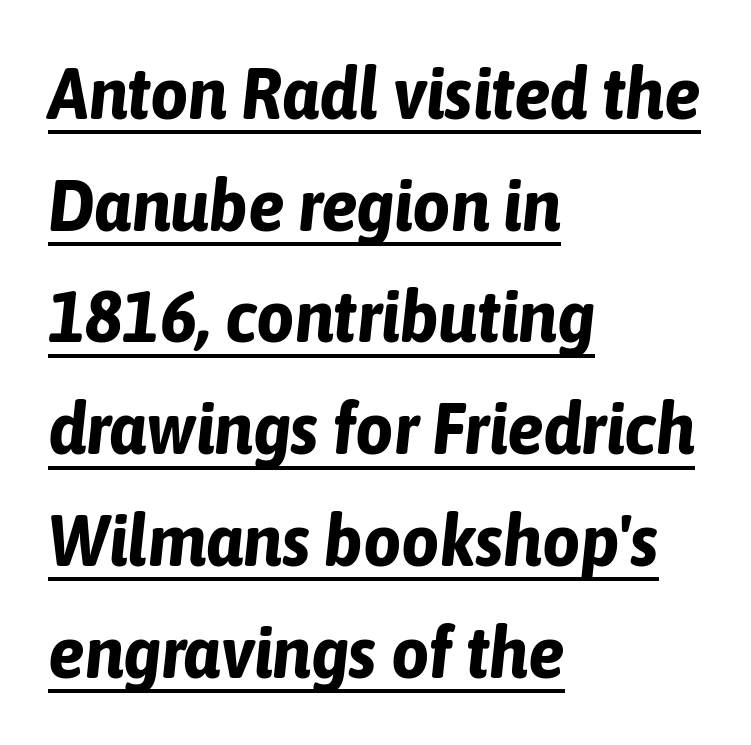
{"italic": "yes", "lean": "right", "slant_degrees": 6, "bold": "yes", "weight": "bold", "width": "condensed", "stroke_contrast": "low", "x_height": "medium", "monospaced": "no", "underline": "yes", "align": "left", "line_spacing": "normal", "line_spacing_ratio": 1.51, "letter_spacing": "normal", "letter_spacing_em": 0.0, "glyph_px": 74}
